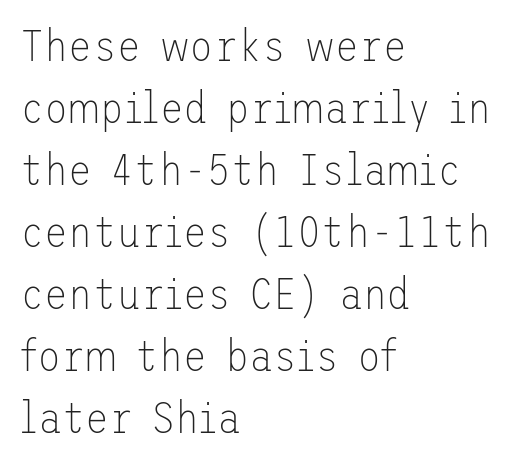
Only glyphs here, with clear space below each row. Serifs: no, the terminals of the letterforms are clean. No letter is thick-stroked: the sample isn't bold. The letters stand straight up with perfectly vertical stems. No extra tracking has been applied to these lines.
